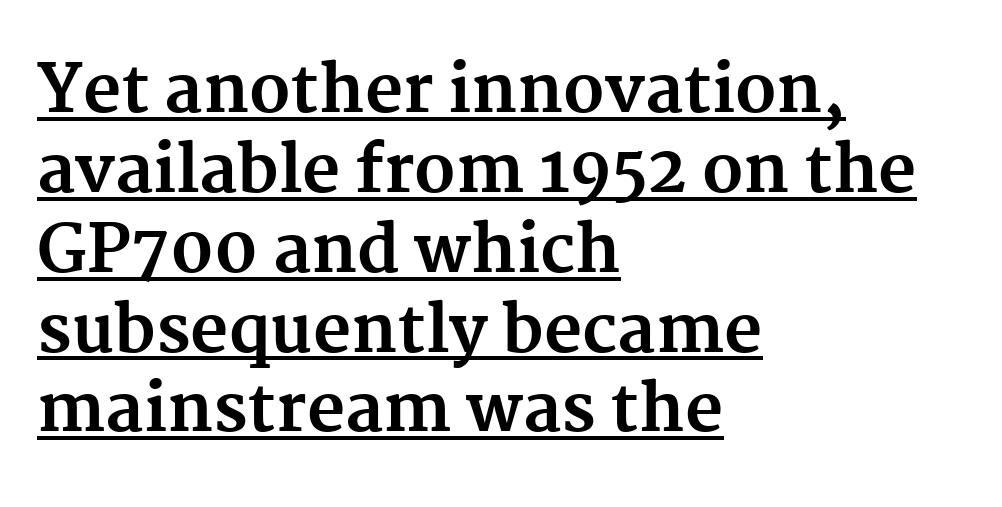
The image shows 66 px bold serif type, upright; set left-aligned, line spacing 1.21x, normal letter spacing, underlined; medium stroke contrast and a medium x-height.
